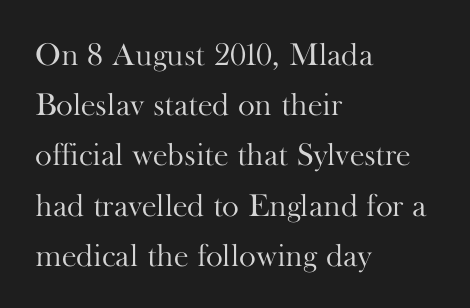
Q: Is the text bold? A: No.
Q: Is the text italic (slanted)? A: No, it is upright.
Q: Is the typeface a serif or a sans-serif typeface? A: Serif.
Q: Is the text underlined? A: No.
Q: How is the paragraph aligned? A: Left-aligned.
Q: Is the spacing between letters normal or unusually wide? A: Normal.
Q: Is the spacing between lines tight, normal or loose? A: Normal.
Q: Width (condensed, normal, or wide)? A: Normal.
Q: Stroke contrast? A: High.
Q: x-height? A: Small.
Q: Monospaced? A: No.
